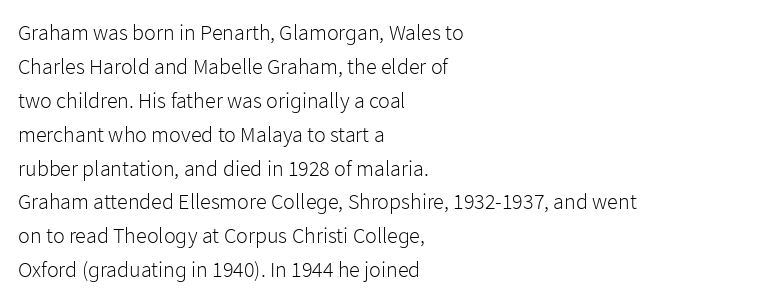
These lines stack with their left ends in a neat column. Any mark beneath the type? The region is blank. Short note: letters normally spaced. The type sits square on the baseline with zero lean.
